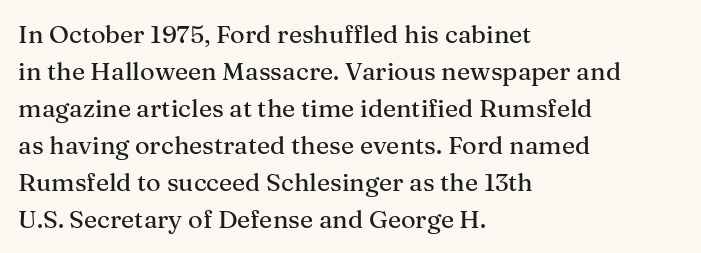
Q: Is the text italic (slanted)? A: No, it is upright.
Q: Is the text underlined? A: No.
Q: How is the paragraph aligned? A: Left-aligned.
Q: Is the spacing between letters normal or unusually wide? A: Normal.
Q: Is the spacing between lines tight, normal or loose? A: Normal.
